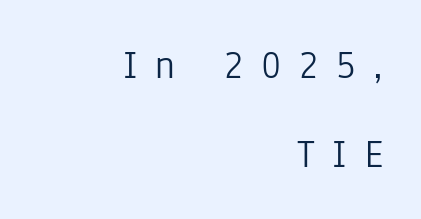
The image shows 41 px light, condensed sans-serif type, upright; set right-aligned, loose line spacing (2.16x), unusually wide letter spacing (+0.43 em), not underlined; low stroke contrast and a medium x-height.
